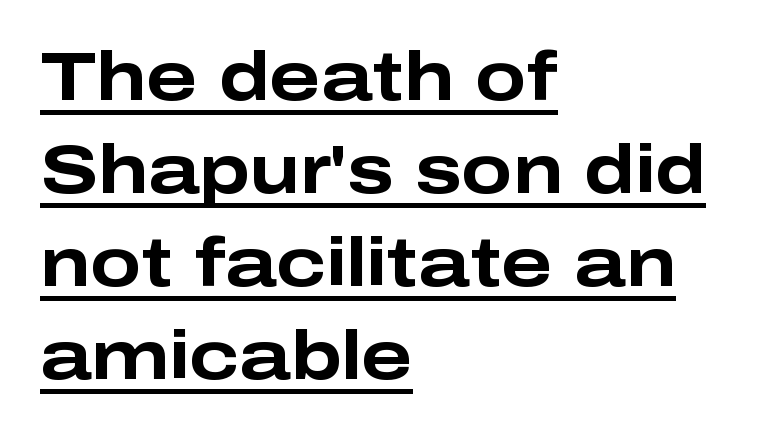
Q: Is the text bold? A: Yes.
Q: Is the text italic (slanted)? A: No, it is upright.
Q: Is the typeface a serif or a sans-serif typeface? A: Sans-serif.
Q: Is the text underlined? A: Yes.
Q: How is the paragraph aligned? A: Left-aligned.
Q: Is the spacing between letters normal or unusually wide? A: Normal.
Q: Is the spacing between lines tight, normal or loose? A: Normal.
Q: Width (condensed, normal, or wide)? A: Wide.
Q: Stroke contrast? A: Low.
Q: x-height? A: Medium.
Q: Monospaced? A: No.
